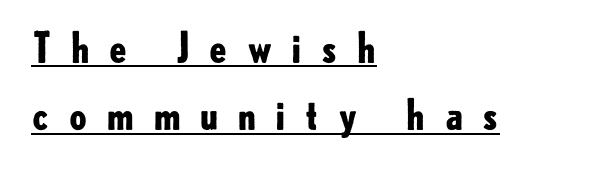
{"serif": "no", "italic": "no", "bold": "yes", "weight": "bold", "width": "normal", "stroke_contrast": "low", "x_height": "small", "monospaced": "no", "underline": "yes", "align": "left", "line_spacing": "normal", "line_spacing_ratio": 1.64, "letter_spacing": "wide", "letter_spacing_em": 0.44, "glyph_px": 41}
